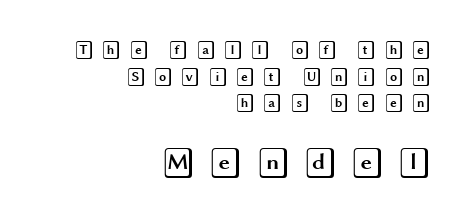
{"italic": "no", "width": "wide", "x_height": "large", "underline": "no", "align": "right", "line_spacing": "normal", "line_spacing_ratio": 1.48, "letter_spacing": "wide", "letter_spacing_em": 0.42, "larger_block": "second", "size_ratio": 1.72, "glyph_px": 31}
